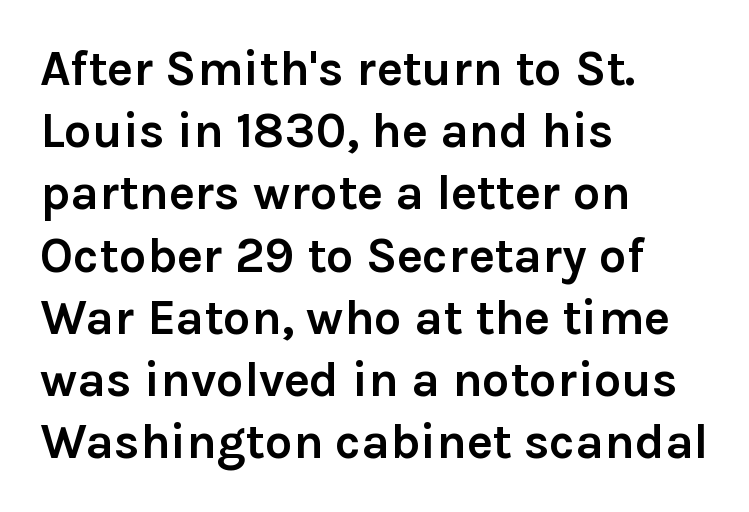
{"serif": "no", "italic": "no", "bold": "yes", "weight": "semibold", "width": "normal", "x_height": "medium", "monospaced": "no", "underline": "no", "align": "left", "line_spacing": "normal", "line_spacing_ratio": 1.27, "letter_spacing": "normal", "letter_spacing_em": 0.0, "glyph_px": 49}
